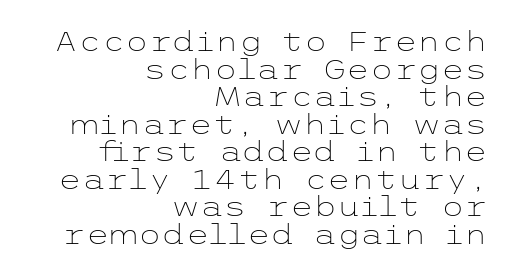
Teacher's note: observe the even right margin — that is flush-right alignment. You could barely slide anything between these rows. Tall strokes in this sample are plumb rather than angled. Weight: in the light-to-regular range. Lines of text with bare space underneath.
